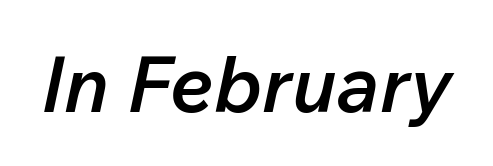
Typesetter's note: demi weight, one step under bold. The specimen omits any rule beneath the text block's lines. You could not count columns in this text — the font is proportionally spaced. Letter spacing: default.
